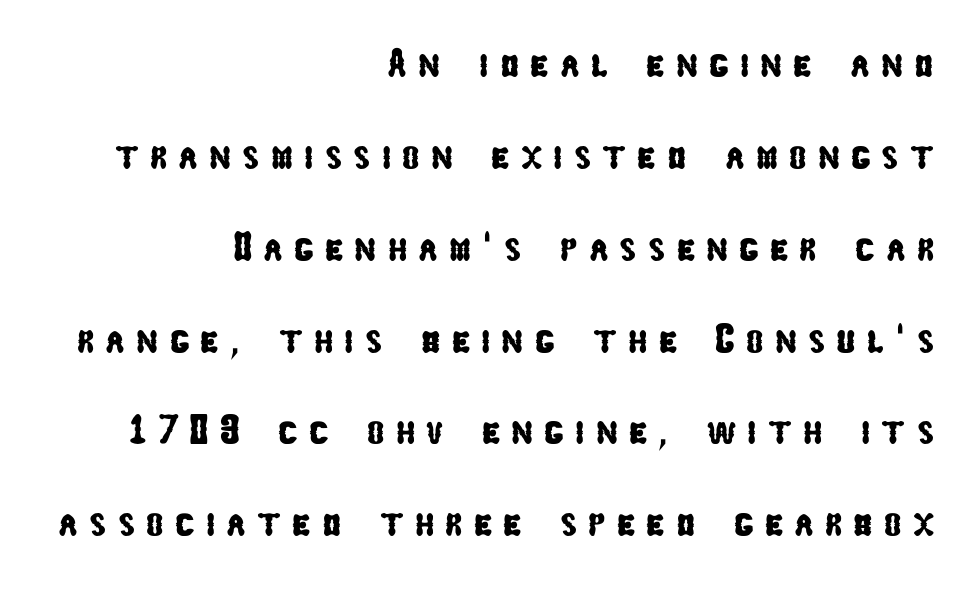
Q: Is the typeface a serif or a sans-serif typeface? A: Sans-serif.
Q: Is the text underlined? A: No.
Q: How is the paragraph aligned? A: Right-aligned.
Q: Is the spacing between letters normal or unusually wide? A: Unusually wide.
Q: Is the spacing between lines tight, normal or loose? A: Loose.
Q: Width (condensed, normal, or wide)? A: Condensed.
Q: Stroke contrast? A: Low.
Q: x-height? A: Medium.
Q: Monospaced? A: No.
